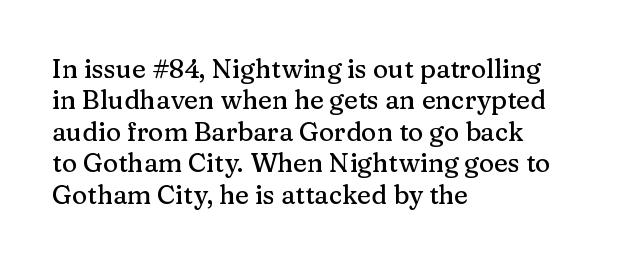
The image shows 26 px text type, upright; set left-aligned, line spacing 1.21x, normal letter spacing, not underlined.
